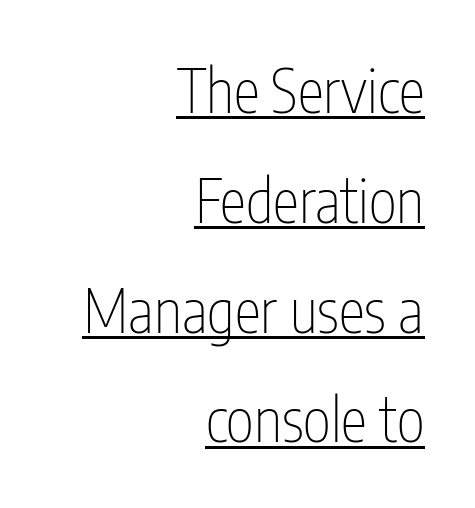
The image shows 60 px thin, condensed sans-serif type, upright; set right-aligned, line spacing 1.83x, normal letter spacing, underlined; low stroke contrast and a medium x-height.
